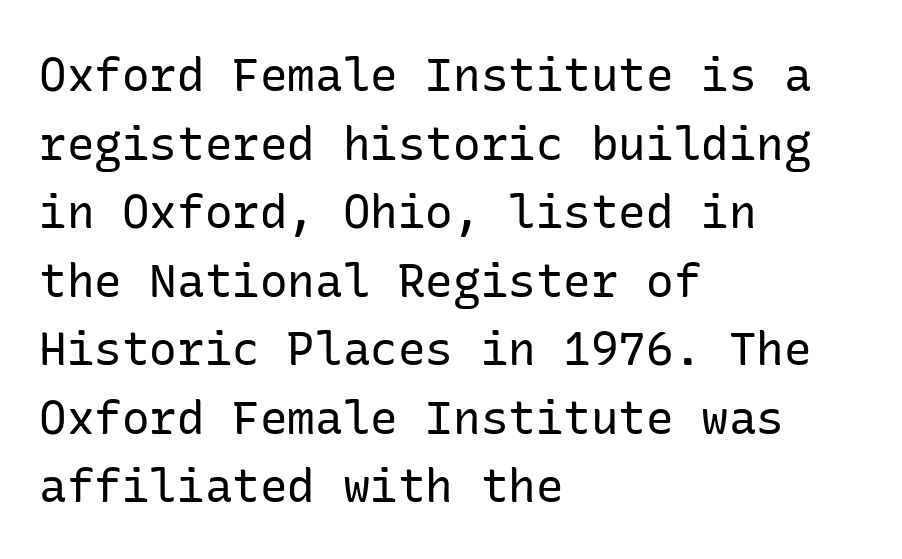
Q: Is the text bold? A: No.
Q: Is the text italic (slanted)? A: No, it is upright.
Q: Is the typeface a serif or a sans-serif typeface? A: Sans-serif.
Q: Is the text underlined? A: No.
Q: How is the paragraph aligned? A: Left-aligned.
Q: Is the spacing between letters normal or unusually wide? A: Normal.
Q: Is the spacing between lines tight, normal or loose? A: Normal.
Q: Width (condensed, normal, or wide)? A: Normal.
Q: Stroke contrast? A: Low.
Q: x-height? A: Medium.
